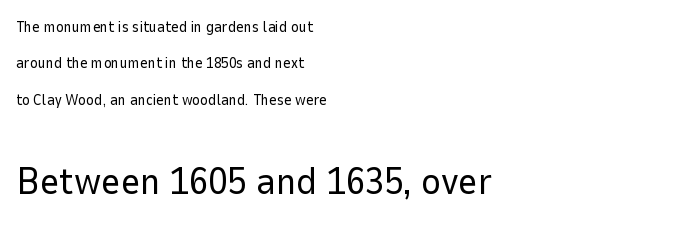
The image shows 38 px regular-weight sans-serif type, upright; set left-aligned, loose line spacing (2.42x), normal letter spacing, not underlined; the second (bottom) block is 2.53x larger; low stroke contrast and a medium x-height.
